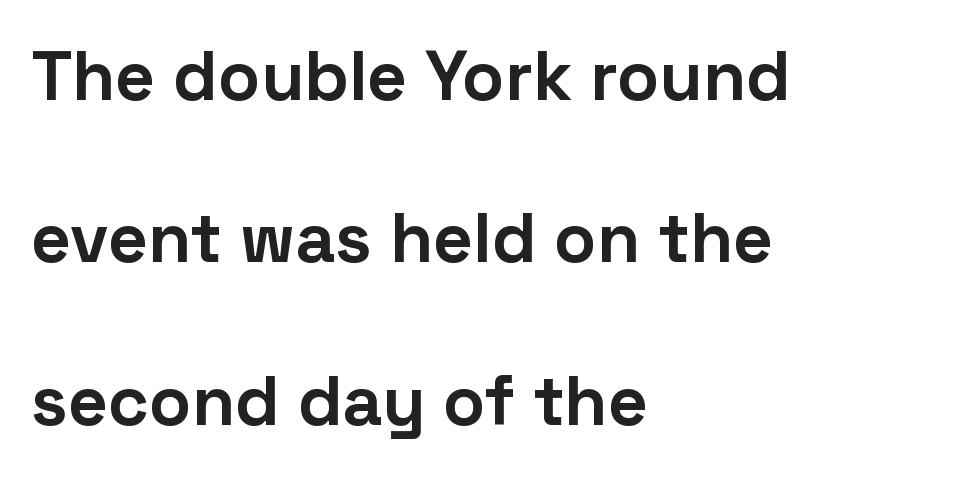
Q: Is the text bold? A: Yes.
Q: Is the text italic (slanted)? A: No, it is upright.
Q: Is the typeface a serif or a sans-serif typeface? A: Sans-serif.
Q: Is the text underlined? A: No.
Q: How is the paragraph aligned? A: Left-aligned.
Q: Is the spacing between letters normal or unusually wide? A: Normal.
Q: Is the spacing between lines tight, normal or loose? A: Loose.
Q: Width (condensed, normal, or wide)? A: Normal.
Q: Stroke contrast? A: Low.
Q: x-height? A: Medium.
Q: Monospaced? A: No.
